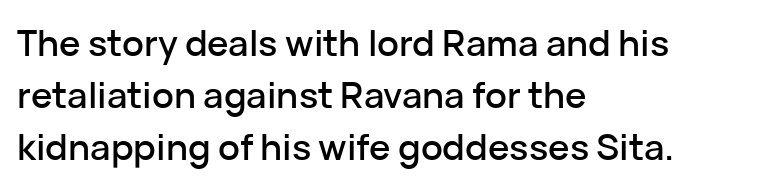
{"serif": "no", "italic": "no", "width": "normal", "stroke_contrast": "low", "x_height": "medium", "monospaced": "no", "underline": "no", "align": "left", "line_spacing": "normal", "line_spacing_ratio": 1.45, "letter_spacing": "normal", "letter_spacing_em": 0.0, "glyph_px": 36}
